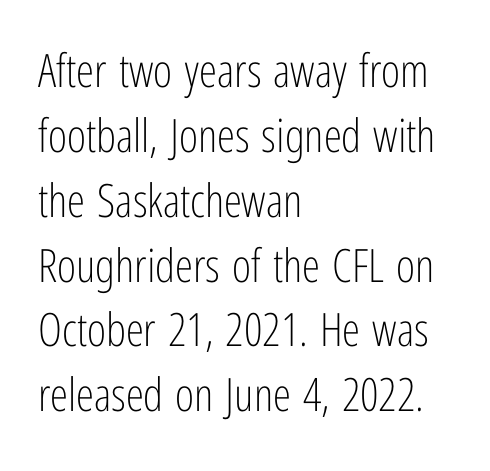
Q: Is the text bold? A: No.
Q: Is the text italic (slanted)? A: No, it is upright.
Q: Is the typeface a serif or a sans-serif typeface? A: Sans-serif.
Q: Is the text underlined? A: No.
Q: How is the paragraph aligned? A: Left-aligned.
Q: Is the spacing between letters normal or unusually wide? A: Normal.
Q: Is the spacing between lines tight, normal or loose? A: Normal.
Q: Width (condensed, normal, or wide)? A: Condensed.
Q: Stroke contrast? A: Low.
Q: x-height? A: Medium.
Q: Monospaced? A: No.
